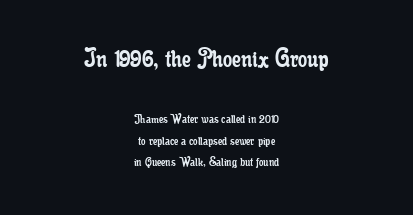
The image shows 29 px regular-weight, condensed serif type, upright; set centered, normal line spacing (1.52x), normal letter spacing, not underlined; the first (top) block is 2.07x larger; low stroke contrast and a small x-height.
